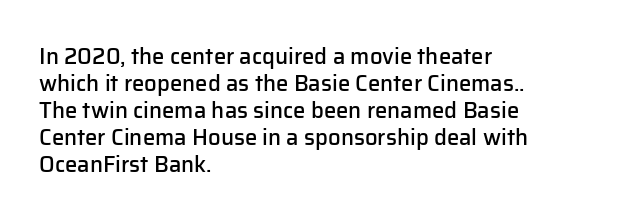
The image shows 22 px text type, upright; set left-aligned, line spacing 1.23x, normal letter spacing, not underlined.
